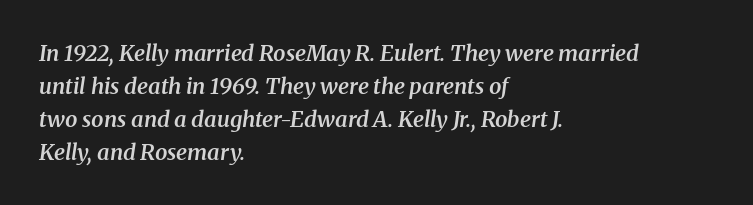
{"italic": "yes", "lean": "right", "slant_degrees": 8, "bold": "semi", "underline": "no", "align": "left", "line_spacing": "normal", "line_spacing_ratio": 1.5, "letter_spacing": "normal", "letter_spacing_em": 0.0, "glyph_px": 22}
